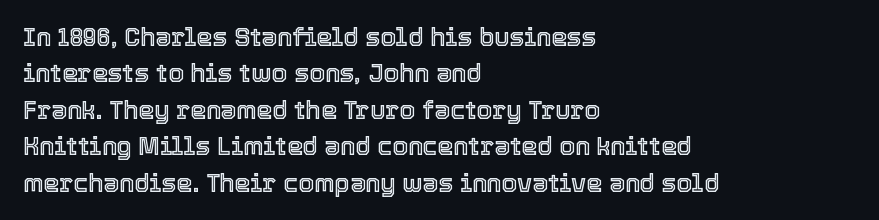
The image shows 25 px text type, upright; set left-aligned, normal line spacing (1.46x), normal letter spacing, not underlined.
